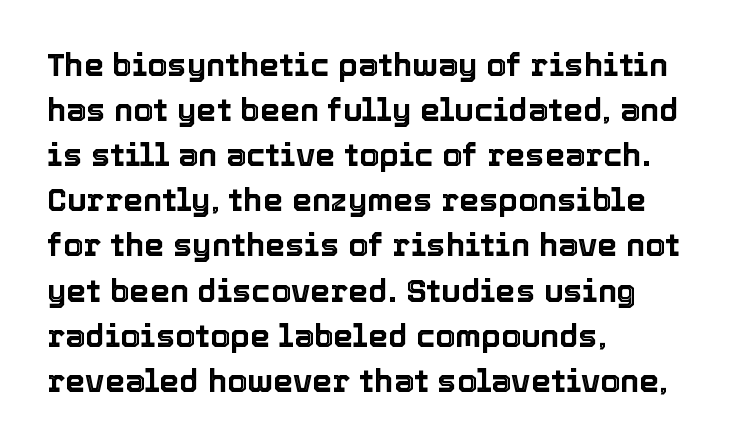
{"italic": "no", "width": "normal", "x_height": "medium", "monospaced": "no", "underline": "no", "align": "left", "line_spacing": "normal", "line_spacing_ratio": 1.41, "letter_spacing": "normal", "letter_spacing_em": 0.0, "glyph_px": 32}
